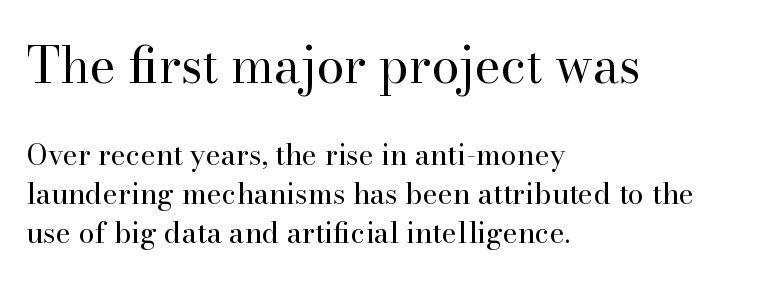
{"serif": "yes", "italic": "no", "bold": "no", "weight": "regular", "width": "normal", "stroke_contrast": "high", "x_height": "small", "monospaced": "no", "underline": "no", "align": "left", "line_spacing": "normal", "line_spacing_ratio": 1.33, "letter_spacing": "normal", "letter_spacing_em": 0.0, "larger_block": "first", "size_ratio": 1.72, "glyph_px": 50}
